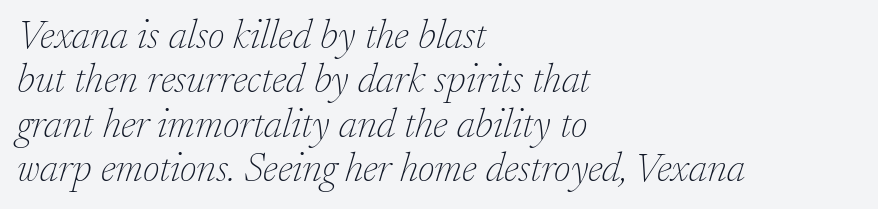
Stems here are at most as thick as an everyday book face. Visually the block forms a straight wall on the left and a jagged coastline on the right. Notice how descenders almost collide with the ascenders below — that's tight leading. Decoration check: the copy has no underline. Italic: yes, the glyphs are oblique.
